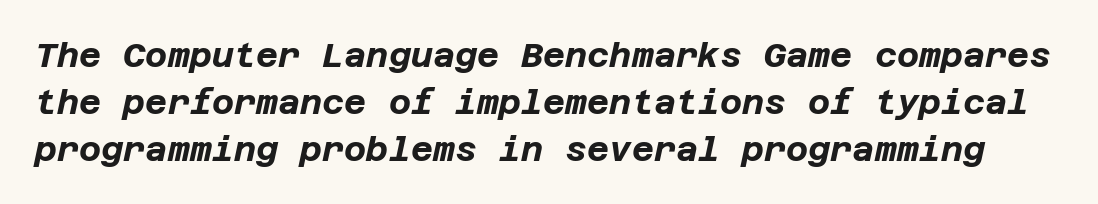
The image shows 34 px bold type, italic (leaning right); set normal line spacing (1.38x), normal letter spacing, not underlined; low stroke contrast and a large x-height.
